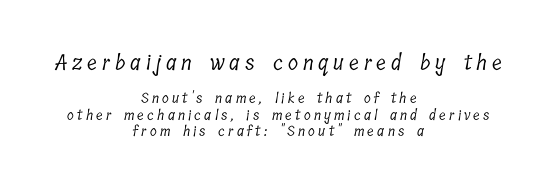
Words appear elongated and porous because spacing is wide. The text block is weighted toward neither margin, spreading evenly from the middle. Compare the two chunks: the upper has the greater cap height. Only glyphs here, with clear space below each row. The font sits on the lighter half of the weight spectrum, regular included.
